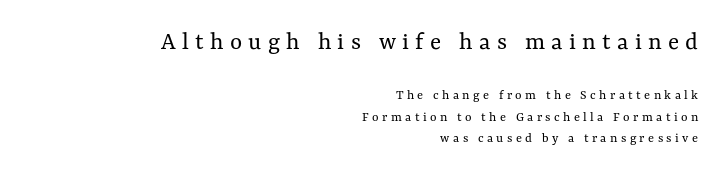
{"italic": "no", "bold": "no", "underline": "no", "align": "right", "line_spacing": "normal", "line_spacing_ratio": 1.55, "letter_spacing": "wide", "letter_spacing_em": 0.24, "larger_block": "first", "size_ratio": 1.86, "glyph_px": 26}
